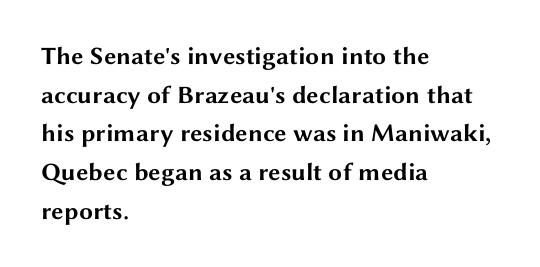
Q: Is the text bold? A: Yes.
Q: Is the text italic (slanted)? A: No, it is upright.
Q: Is the text underlined? A: No.
Q: How is the paragraph aligned? A: Left-aligned.
Q: Is the spacing between letters normal or unusually wide? A: Normal.
Q: Is the spacing between lines tight, normal or loose? A: Normal.
